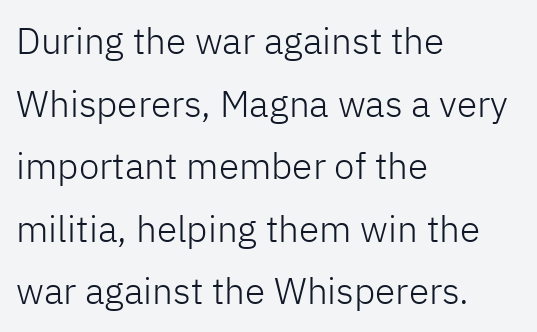
Q: Is the text bold? A: No.
Q: Is the text italic (slanted)? A: No, it is upright.
Q: Is the typeface a serif or a sans-serif typeface? A: Sans-serif.
Q: Is the text underlined? A: No.
Q: How is the paragraph aligned? A: Left-aligned.
Q: Is the spacing between letters normal or unusually wide? A: Normal.
Q: Is the spacing between lines tight, normal or loose? A: Normal.
Q: Width (condensed, normal, or wide)? A: Normal.
Q: Stroke contrast? A: Low.
Q: x-height? A: Medium.
Q: Monospaced? A: No.
